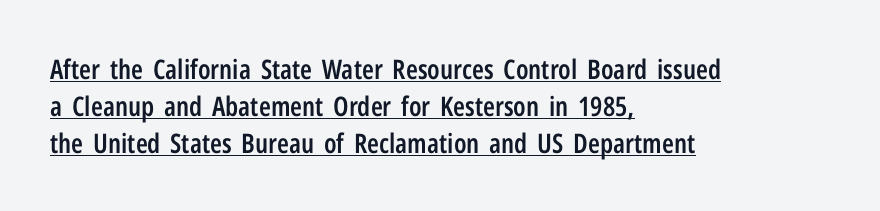
The image shows 27 px text type, upright; set left-aligned, normal line spacing (1.37x), normal letter spacing, underlined.
